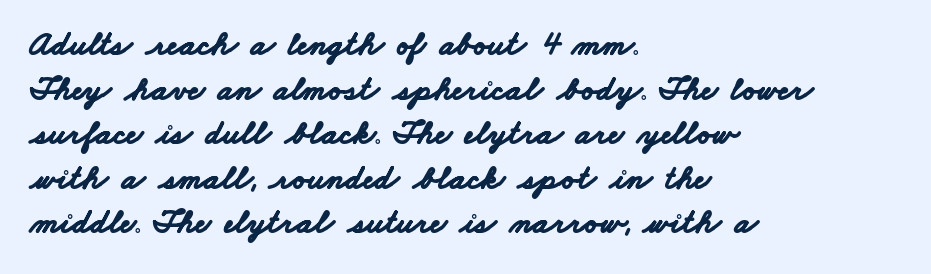
Heavy, bold letterforms. Evenly set lines give the paragraph a standard silhouette. The letterforms sit shoulder to shoulder at normal distance. Unmarked baselines from the first word to the last. These lines stack with their left ends in a neat column. Each letter keeps its own natural width here, so spacing adapts to shape.
